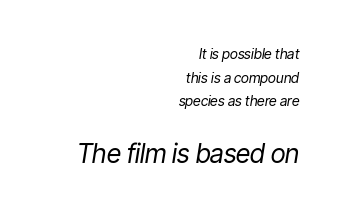
{"italic": "yes", "lean": "right", "slant_degrees": 9, "bold": "no", "underline": "no", "align": "right", "line_spacing": "normal", "line_spacing_ratio": 1.69, "letter_spacing": "normal", "letter_spacing_em": 0.0, "larger_block": "second", "size_ratio": 1.86, "glyph_px": 26}
